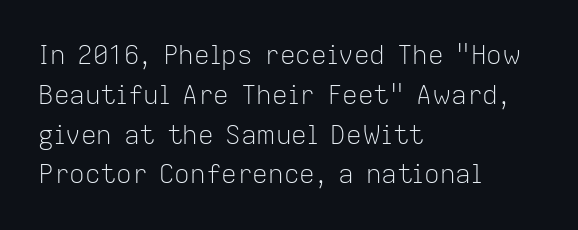
Q: Is the text bold? A: No.
Q: Is the text italic (slanted)? A: No, it is upright.
Q: Is the text underlined? A: No.
Q: How is the paragraph aligned? A: Left-aligned.
Q: Is the spacing between letters normal or unusually wide? A: Normal.
Q: Is the spacing between lines tight, normal or loose? A: Normal.
